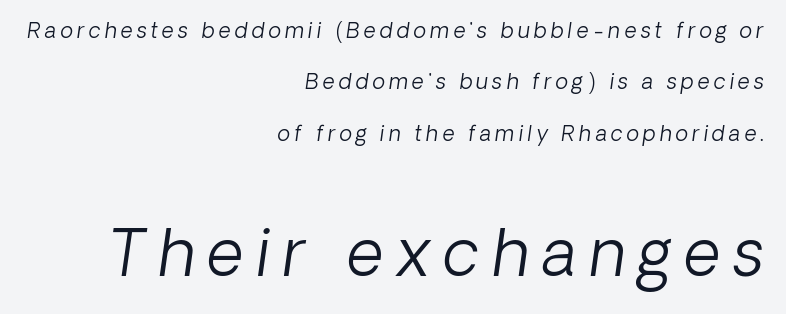
Q: Is the text bold? A: No.
Q: Is the text italic (slanted)? A: Yes, it leans right by about 8 degrees.
Q: Is the text underlined? A: No.
Q: How is the paragraph aligned? A: Right-aligned.
Q: Is the spacing between letters normal or unusually wide? A: Unusually wide.
Q: Is the spacing between lines tight, normal or loose? A: Loose.
Q: Which block of text is set in a larger size, the first (top) or the second (bottom)? A: The second (bottom) one.
Q: Width (condensed, normal, or wide)? A: Normal.
Q: Stroke contrast? A: Low.
Q: x-height? A: Medium.
Q: Monospaced? A: No.
